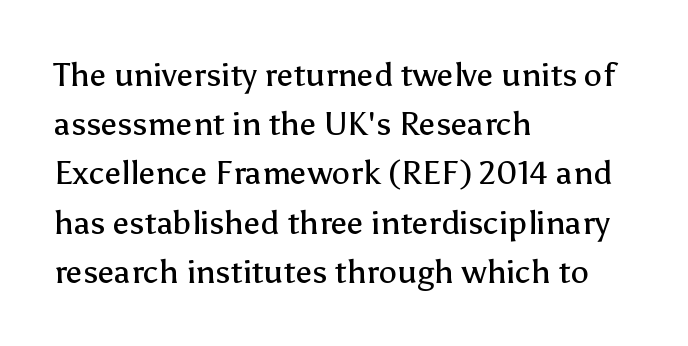
{"serif": "no", "italic": "no", "bold": "no", "weight": "regular", "width": "normal", "stroke_contrast": "low", "x_height": "medium", "monospaced": "no", "underline": "no", "align": "left", "line_spacing": "normal", "line_spacing_ratio": 1.49, "letter_spacing": "normal", "letter_spacing_em": 0.0, "glyph_px": 33}
